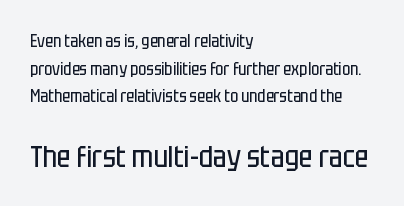
Bold? No — there's no thickening of the strokes. Of the two passages, the one underneath uses the larger point size. Note the varied advance widths — an 'i' is clearly narrower than an 'm'. No italicization has been applied; the sample stays upright.
